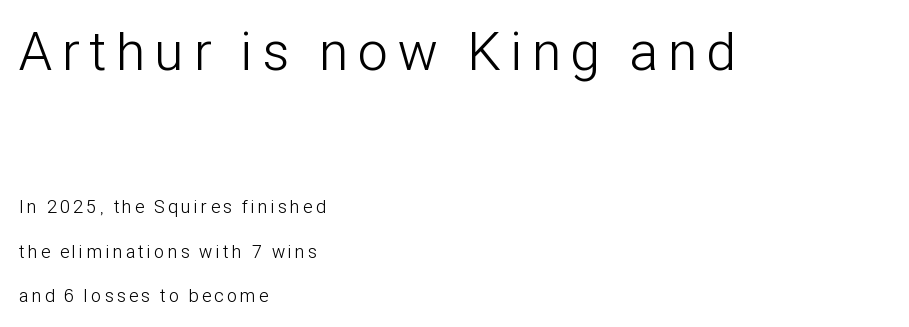
The image shows 54 px light, condensed sans-serif type, upright; set left-aligned, loose line spacing (2.48x), not underlined; the first (top) block is 3.0x larger; low stroke contrast and a medium x-height.
